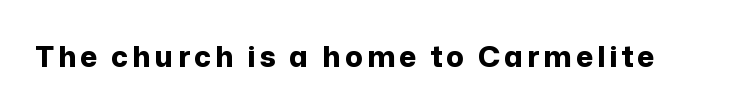
Q: Is the text bold? A: Yes.
Q: Is the text italic (slanted)? A: No, it is upright.
Q: Is the typeface a serif or a sans-serif typeface? A: Sans-serif.
Q: Is the text underlined? A: No.
Q: Width (condensed, normal, or wide)? A: Normal.
Q: Stroke contrast? A: Low.
Q: x-height? A: Medium.
Q: Monospaced? A: No.
